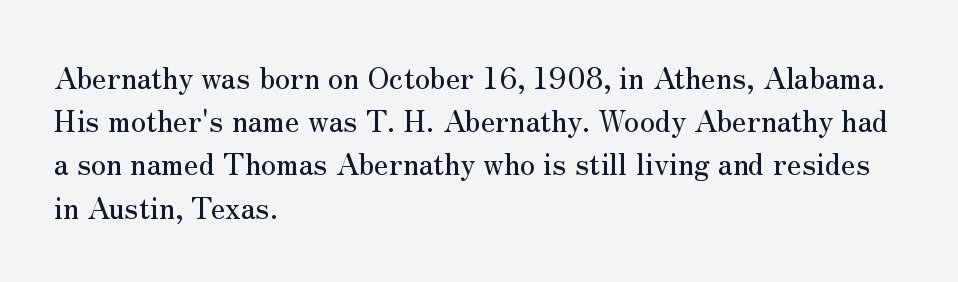
The image shows 30 px serif type, upright; set left-aligned, normal line spacing (1.44x), normal letter spacing, not underlined; medium stroke contrast and a small x-height.
